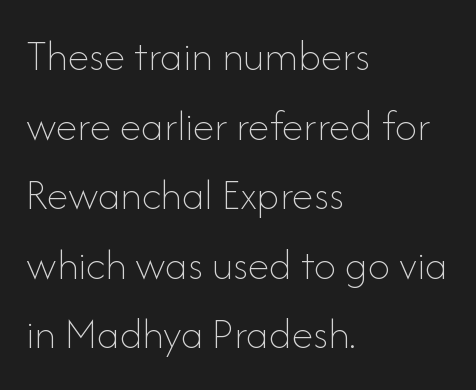
{"italic": "no", "bold": "no", "weight": "thin", "width": "normal", "stroke_contrast": "low", "x_height": "small", "monospaced": "no", "underline": "no", "align": "left", "line_spacing": "normal", "line_spacing_ratio": 1.58, "letter_spacing": "normal", "letter_spacing_em": 0.0, "glyph_px": 44}
